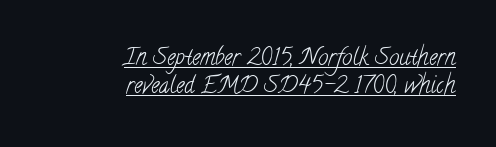
Q: Is the text bold? A: No.
Q: Is the text underlined? A: Yes.
Q: How is the paragraph aligned? A: Right-aligned.
Q: Is the spacing between letters normal or unusually wide? A: Normal.
